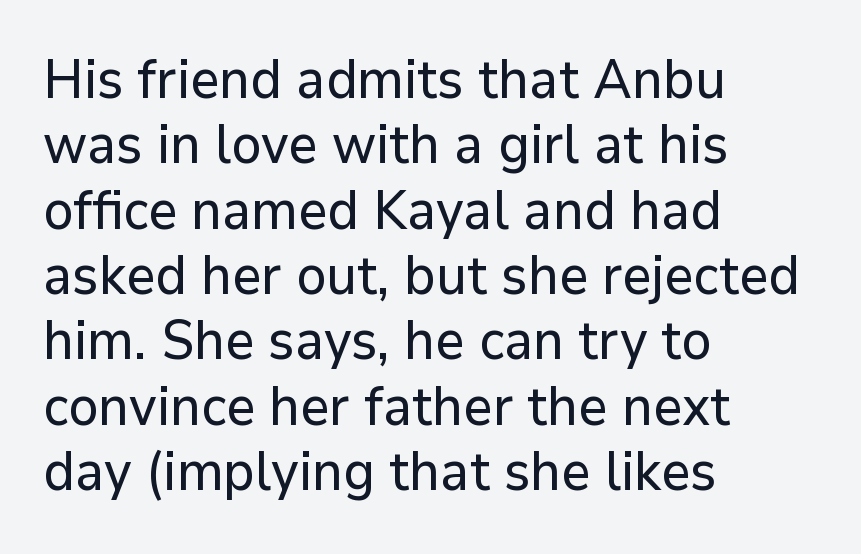
Proportional: the letters do not fall into vertical columns. Every row of glyphs begins at an identical x-position on the left. The face used here is rendered with its standard letterfit. The glyphs are unaccompanied by any horizontal stroke below them. The text was rendered using a sans face with plain stroke endings.
